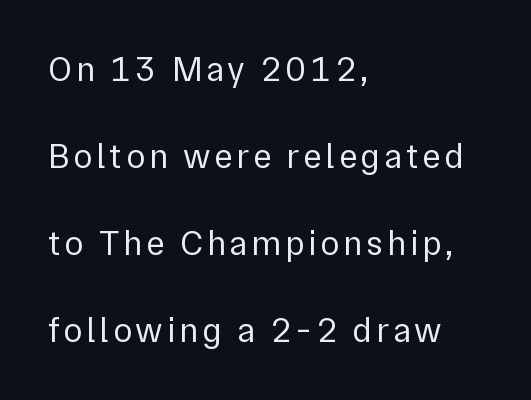
Quick note: underline off. The lines are quadded left. Whoever set this chose breathing room over compactness in the vertical rhythm. The characters display no serif detailing; their extremities are plain.
